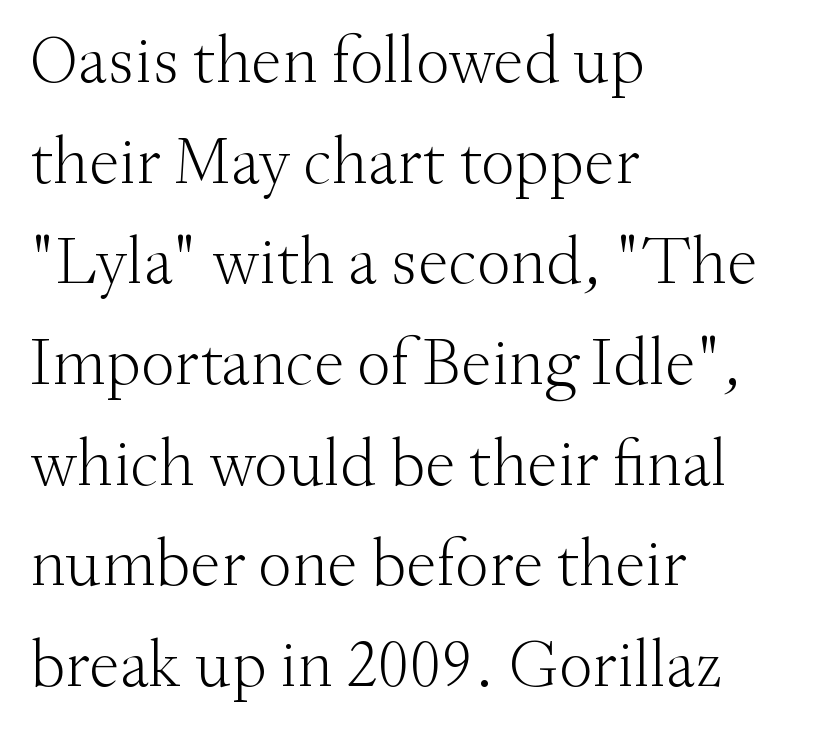
The image shows 68 px light serif type, upright; set left-aligned, normal line spacing (1.48x), normal letter spacing, not underlined; medium stroke contrast and a small x-height.
